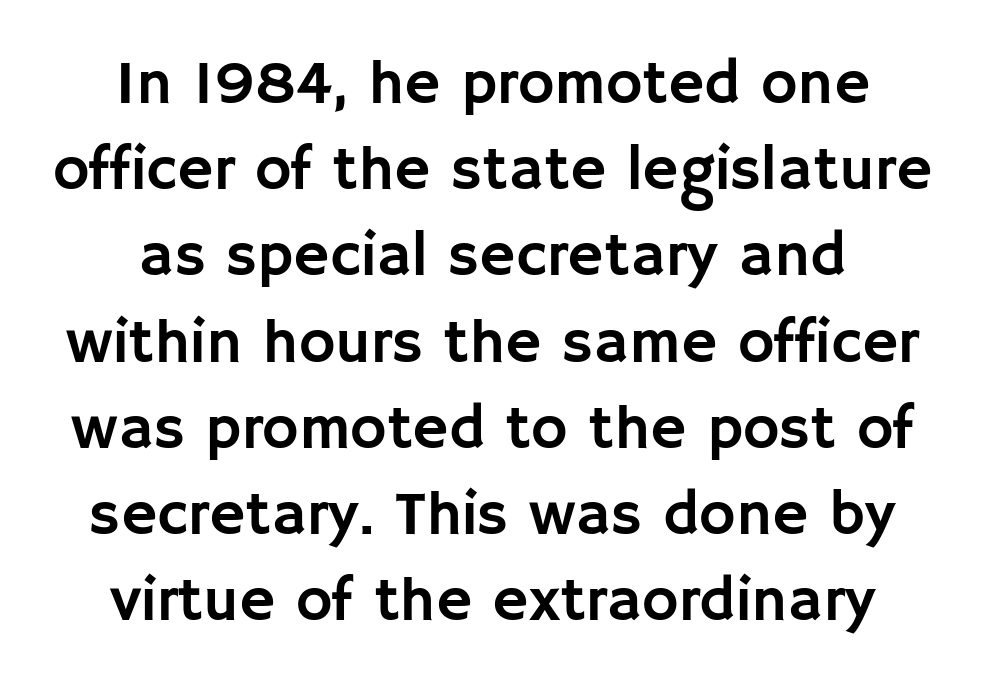
Q: Is the text italic (slanted)? A: No, it is upright.
Q: Is the typeface a serif or a sans-serif typeface? A: Sans-serif.
Q: Is the text underlined? A: No.
Q: How is the paragraph aligned? A: Centered.
Q: Is the spacing between letters normal or unusually wide? A: Normal.
Q: Is the spacing between lines tight, normal or loose? A: Normal.
Q: Width (condensed, normal, or wide)? A: Normal.
Q: Stroke contrast? A: Low.
Q: x-height? A: Large.
Q: Monospaced? A: No.
